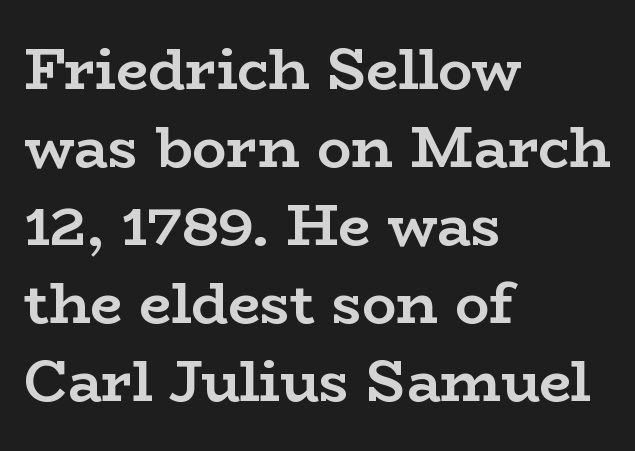
How are the letters spaced? Ordinarily, with no added tracking. Type style note: has serifs. Here the designer chose a conventional face with non-uniform glyph widths. The foot of each line stays bare and open. Successive baselines arrive at the customary interval. All the whitespace from short lines collects on the right.
